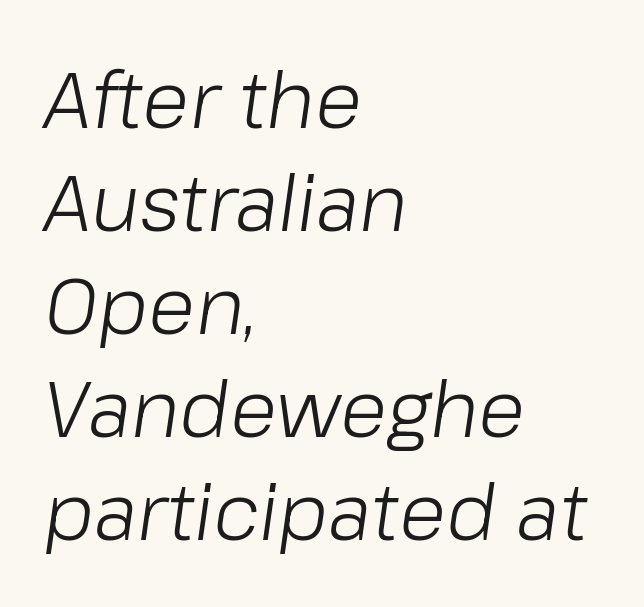
The image shows 78 px light type, italic (leaning right); set left-aligned, normal line spacing (1.32x), normal letter spacing, not underlined; low stroke contrast and a medium x-height.
